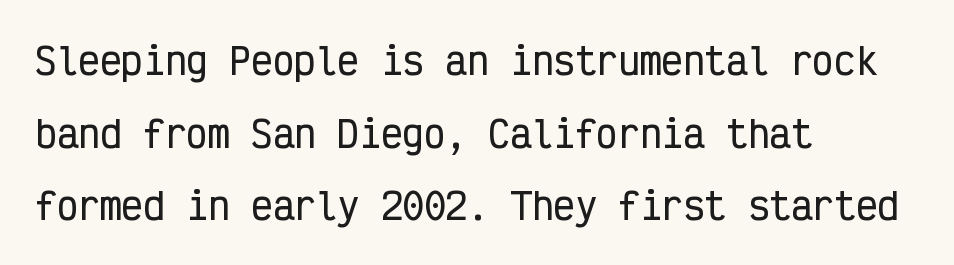
The image shows 36 px condensed sans-serif type, upright, monospaced; set left-aligned, loose line spacing (2.02x), normal letter spacing, not underlined; low stroke contrast and a medium x-height.
